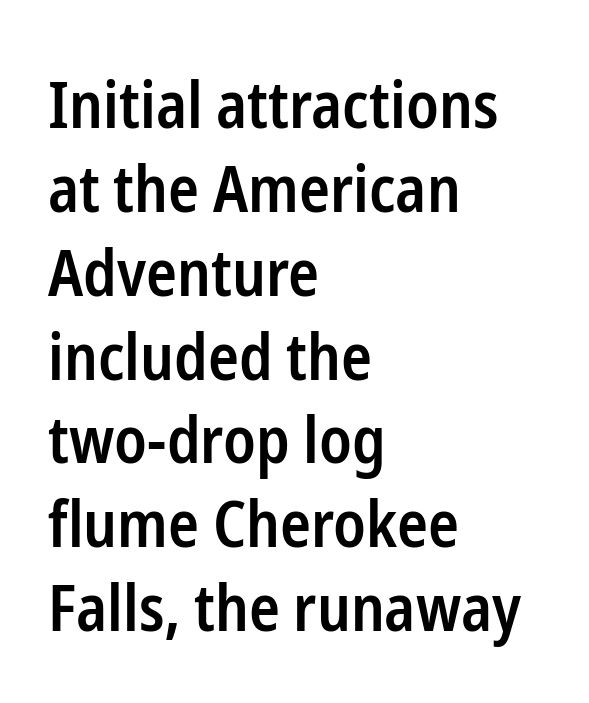
Note the varied advance widths — an 'i' is clearly narrower than an 'm'. This block has exactly the height ordinary leading produces. The rendering shows plain stroke endings on the letterforms — a sans-serif design. Type without underlining. Short note: letters normally spaced.
